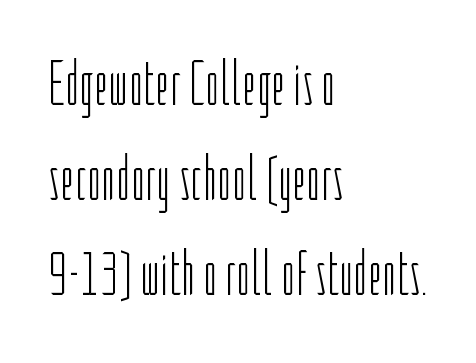
{"serif": "no", "italic": "no", "bold": "no", "weight": "light", "width": "condensed", "stroke_contrast": "low", "x_height": "medium", "monospaced": "no", "underline": "no", "align": "left", "line_spacing": "normal", "line_spacing_ratio": 1.51, "letter_spacing": "normal", "letter_spacing_em": 0.0, "glyph_px": 63}
